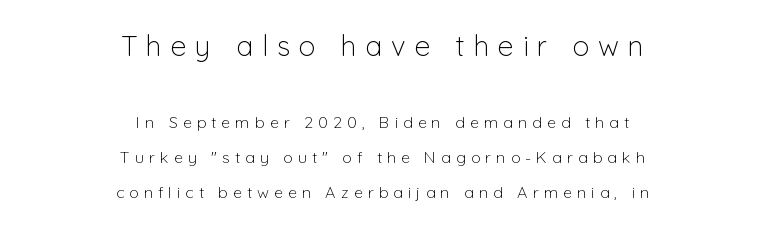
The typeface chosen for these lines omits serifs. The characters are drawn with everyday or finer stroke widths. Proportional: the letters do not fall into vertical columns. Each line is balanced around a shared central axis.
